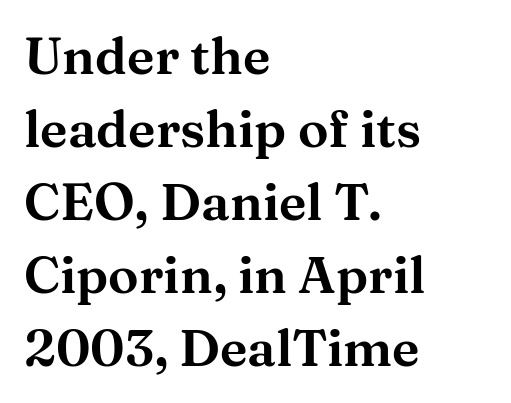
The image shows 51 px wide serif type, upright; set left-aligned, normal line spacing (1.43x), normal letter spacing, not underlined; medium stroke contrast and a medium x-height.
